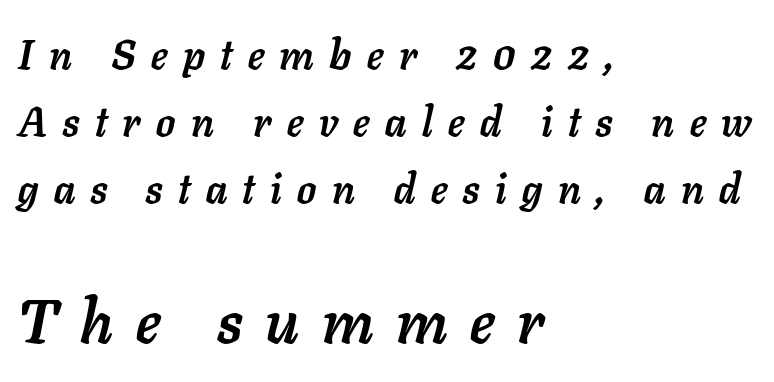
The image shows 61 px semibold type, italic (leaning right); set left-aligned, normal line spacing (1.63x), unusually wide letter spacing (+0.38 em), not underlined; the second (bottom) block is 1.49x larger; low stroke contrast and a medium x-height.
